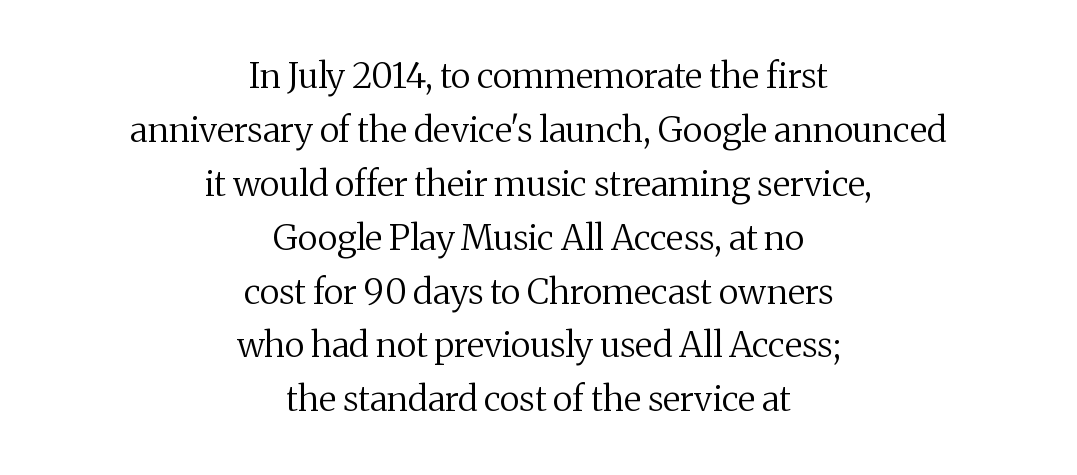
The image shows 35 px regular-weight serif type, upright; set centered, normal line spacing (1.54x), normal letter spacing, not underlined; medium stroke contrast and a medium x-height.
